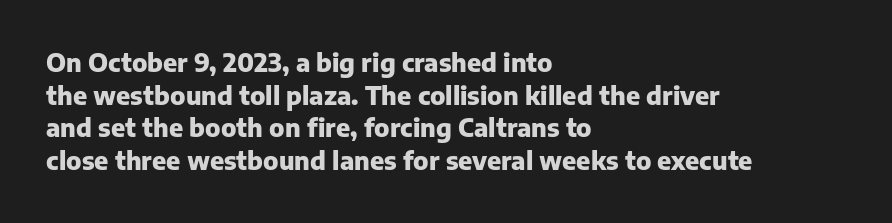
The image shows 25 px bold type, upright; set left-aligned, normal line spacing (1.31x), normal letter spacing, not underlined.
